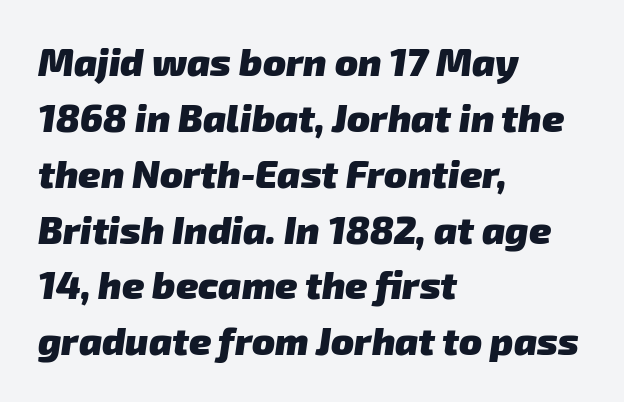
The image shows 38 px heavy sans-serif type; set left-aligned, normal line spacing (1.47x), normal letter spacing, not underlined; low stroke contrast and a medium x-height.
